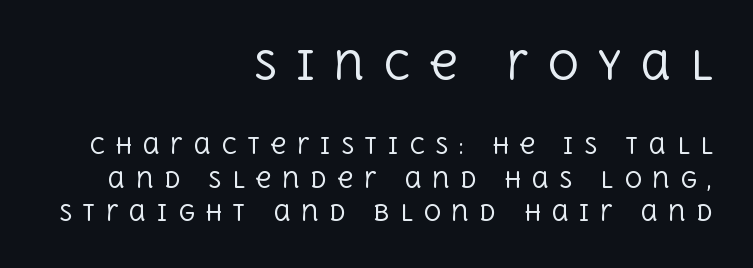
{"serif": "yes", "italic": "no", "bold": "no", "weight": "regular", "width": "normal", "x_height": "large", "monospaced": "no", "underline": "no", "align": "right", "line_spacing": "normal", "line_spacing_ratio": 1.53, "letter_spacing": "wide", "letter_spacing_em": 0.47, "larger_block": "first", "size_ratio": 1.77, "glyph_px": 39}
